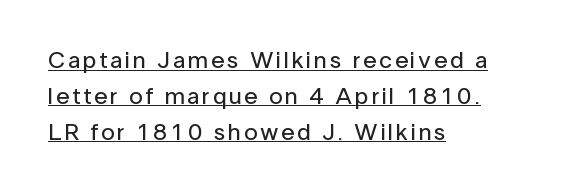
Leftover space on each line is placed entirely after the last word. No italicization has been applied; the sample stays upright. Leading matches the norm, producing a regular column. The typesetter has applied underlining to the passage shown.
